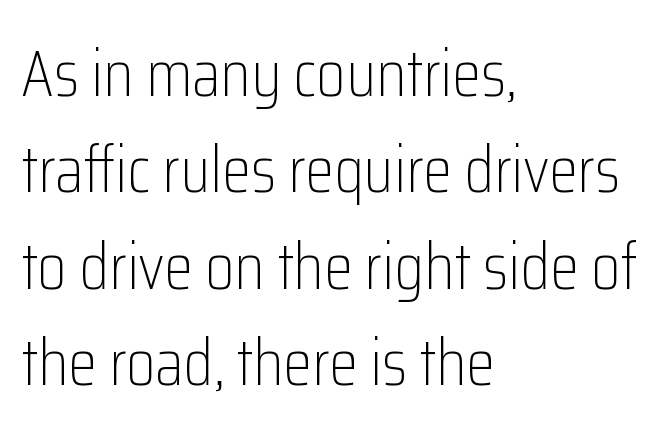
{"serif": "no", "italic": "no", "bold": "no", "weight": "light", "width": "condensed", "stroke_contrast": "low", "x_height": "medium", "monospaced": "no", "underline": "no", "align": "left", "line_spacing": "normal", "line_spacing_ratio": 1.46, "letter_spacing": "normal", "letter_spacing_em": 0.0, "glyph_px": 66}
